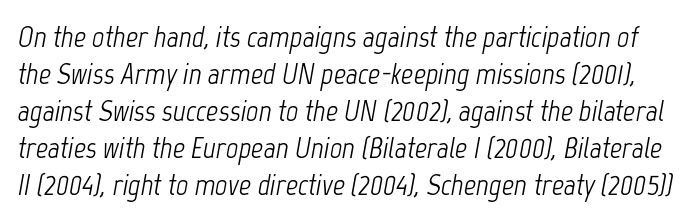
A typesetter would call this zero additional tracking. Summary of weight: not heavy and not bold. Would a proofreader flag this as italicized? Yes. Type without underlining. You could not count columns in this text — the font is proportionally spaced.
